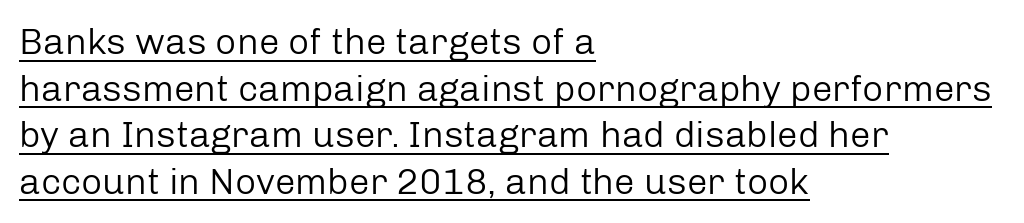
The image shows 37 px regular-weight sans-serif type, upright; set left-aligned, normal line spacing (1.26x), normal letter spacing, underlined; low stroke contrast and a medium x-height.
